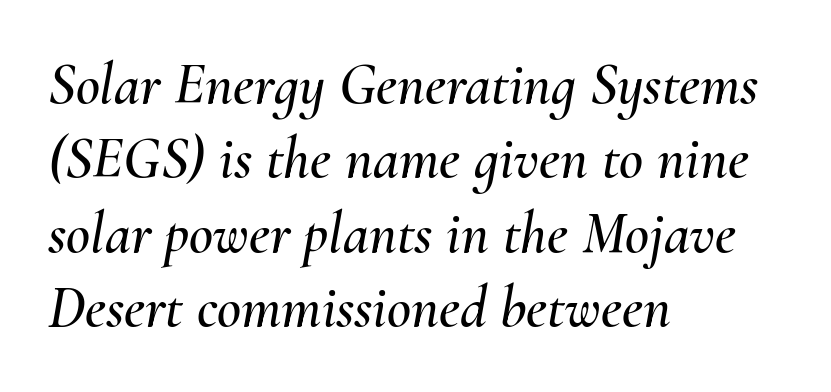
The image shows 59 px text type, italic (leaning right); set left-aligned, normal line spacing (1.26x), normal letter spacing, not underlined; medium stroke contrast and a small x-height.
